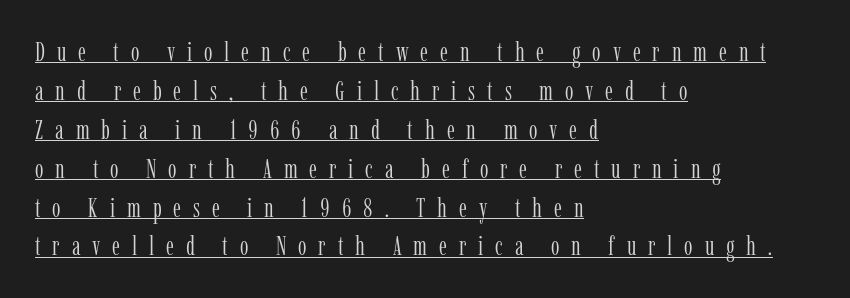
Weight: not bold — regular or lighter. Inter-character spacing is expanded well beyond the font's built-in metrics. Every word sits above its own underline. Is there much room between lines? A standard amount, neither cramped nor airy.
